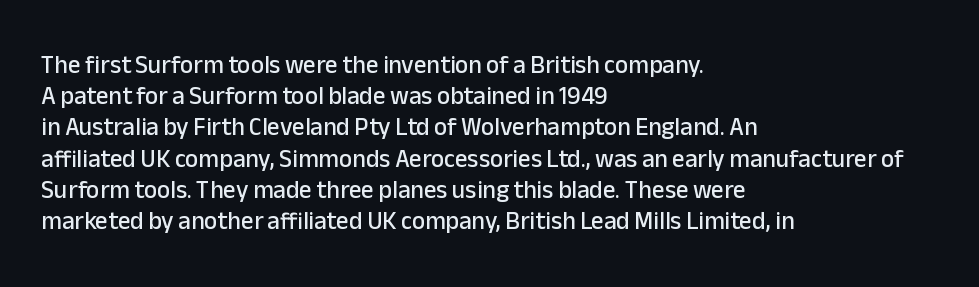
Q: Is the text italic (slanted)? A: No, it is upright.
Q: Is the text underlined? A: No.
Q: How is the paragraph aligned? A: Left-aligned.
Q: Is the spacing between letters normal or unusually wide? A: Normal.
Q: Is the spacing between lines tight, normal or loose? A: Normal.
